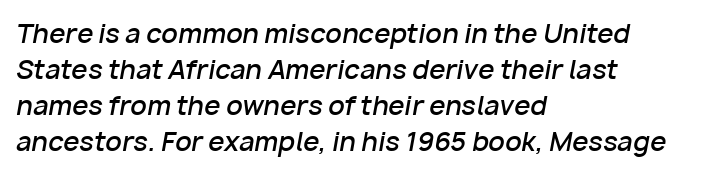
{"italic": "yes", "lean": "right", "slant_degrees": 10, "bold": "semi", "underline": "no", "align": "left", "line_spacing": "normal", "line_spacing_ratio": 1.38, "letter_spacing": "normal", "letter_spacing_em": 0.0, "glyph_px": 26}
